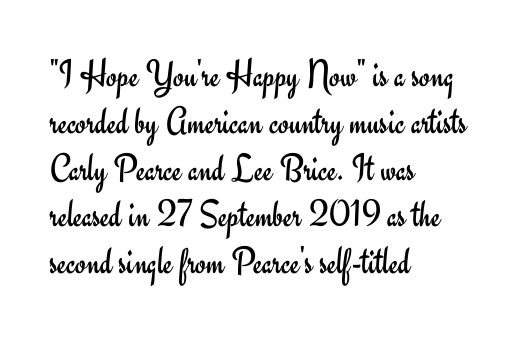
Q: Is the text bold? A: No.
Q: Is the text italic (slanted)? A: Yes.
Q: Is the typeface a serif or a sans-serif typeface? A: Sans-serif.
Q: Is the text underlined? A: No.
Q: How is the paragraph aligned? A: Left-aligned.
Q: Is the spacing between letters normal or unusually wide? A: Normal.
Q: Width (condensed, normal, or wide)? A: Normal.
Q: Stroke contrast? A: Low.
Q: x-height? A: Small.
Q: Monospaced? A: No.
